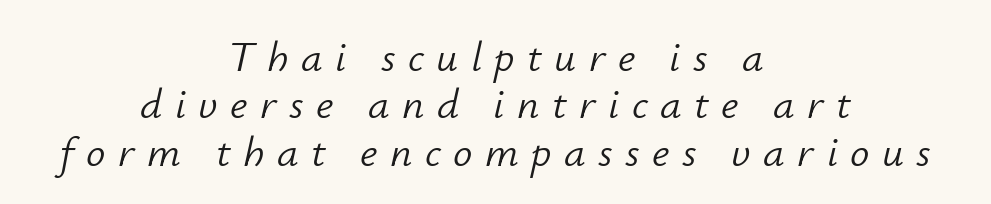
{"italic": "yes", "lean": "right", "slant_degrees": 12, "bold": "no", "weight": "light", "width": "normal", "stroke_contrast": "low", "x_height": "small", "monospaced": "no", "underline": "no", "align": "center", "line_spacing": "tight", "line_spacing_ratio": 1.1, "letter_spacing": "wide", "letter_spacing_em": 0.29, "glyph_px": 43}
